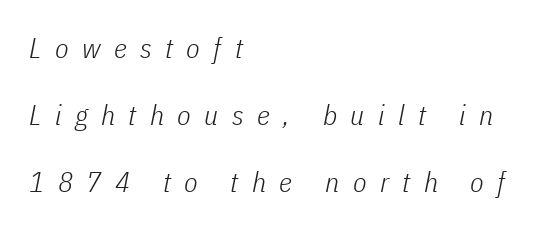
{"italic": "yes", "lean": "right", "slant_degrees": 11, "bold": "no", "weight": "light", "width": "condensed", "stroke_contrast": "low", "x_height": "medium", "monospaced": "no", "underline": "no", "align": "left", "line_spacing": "loose", "line_spacing_ratio": 2.4, "letter_spacing": "wide", "letter_spacing_em": 0.48, "glyph_px": 28}
